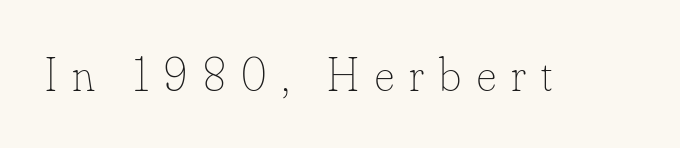
Unbolded letterforms with no extra heft. The area under the type is left untouched. You can tell it's not italic because the verticals are truly vertical. Varying glyph widths throughout — classic text-font behaviour. This sample uses expanded letter spacing, leaving extra air between glyphs.
